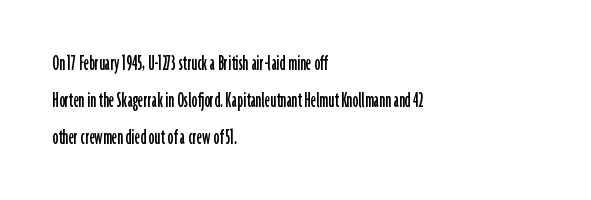
The image shows 23 px text type, upright; set left-aligned, normal line spacing (1.6x), normal letter spacing, not underlined.
